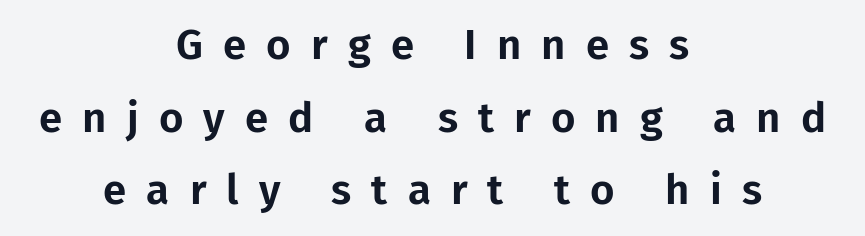
The image shows 42 px sans-serif type, upright; set centered, line spacing 1.73x, unusually wide letter spacing (+0.48 em), not underlined; low stroke contrast and a medium x-height.
